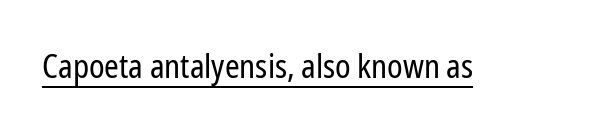
Nope, no serifs anywhere on these letters. There is no visible air inserted between adjacent glyphs. Emphasis is given by a line drawn under the lettering. A typesetter would call this proportional, since set widths differ per character.
